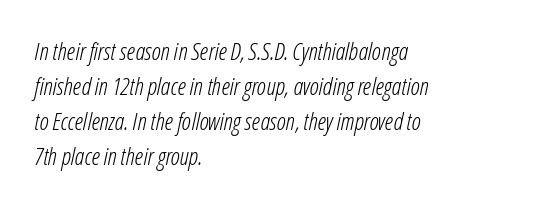
Q: Is the text bold? A: No.
Q: Is the text italic (slanted)? A: Yes, it leans right by about 12 degrees.
Q: Is the text underlined? A: No.
Q: How is the paragraph aligned? A: Left-aligned.
Q: Is the spacing between letters normal or unusually wide? A: Normal.
Q: Is the spacing between lines tight, normal or loose? A: Normal.
